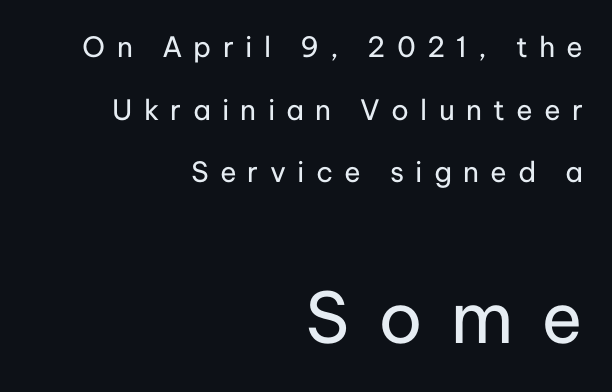
{"serif": "no", "italic": "no", "bold": "no", "weight": "regular", "width": "normal", "stroke_contrast": "low", "x_height": "medium", "monospaced": "no", "underline": "no", "align": "right", "line_spacing": "loose", "line_spacing_ratio": 2.24, "letter_spacing": "wide", "letter_spacing_em": 0.4, "larger_block": "second", "size_ratio": 2.5, "glyph_px": 70}
